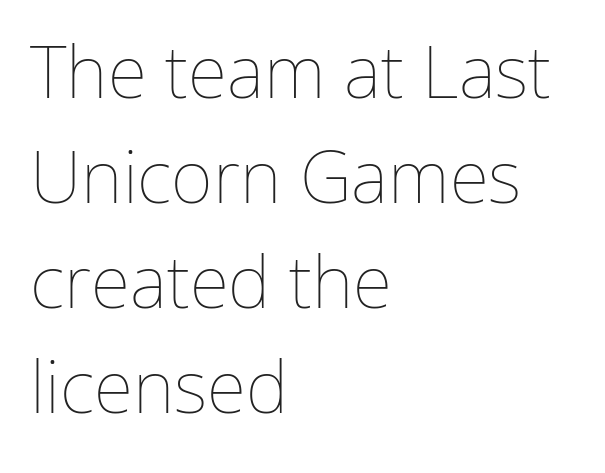
Plain, unruled lines of type. This sample keeps an unexceptional amount of space between lines. These lines were composed using upright roman letters. Ink coverage per letter is moderate at most. Spacing verdict: proportional, widths tailored to each character.
